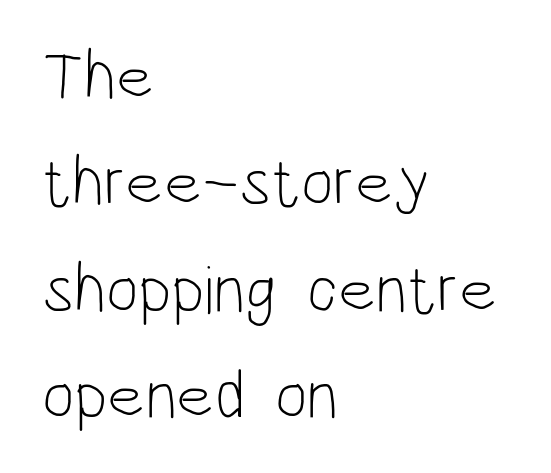
Is the stroke heavy? The answer is a plain regular-or-lighter. Anything drawn beneath the words? Only blank space. No feet cap the strokes, marking this as sans-serif type. Line spacing here is normal. Ordinary non-slanted type is in use. Each word holds together tightly as a unit, with standard inter-letter gaps.
